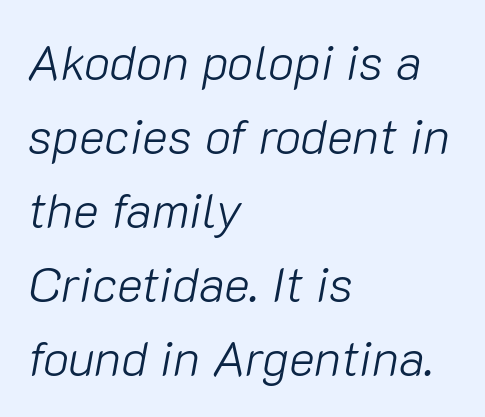
{"italic": "yes", "lean": "right", "slant_degrees": 10, "bold": "no", "weight": "light", "width": "normal", "stroke_contrast": "low", "x_height": "medium", "monospaced": "no", "underline": "no", "align": "left", "line_spacing": "normal", "line_spacing_ratio": 1.51, "letter_spacing": "normal", "letter_spacing_em": 0.0, "glyph_px": 49}
